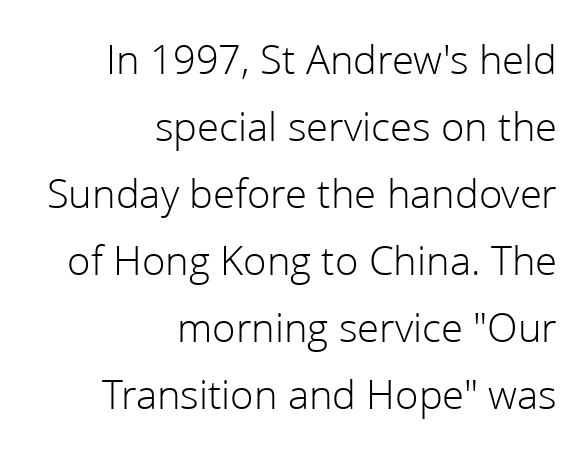
The image shows 43 px light sans-serif type, upright; set right-aligned, normal line spacing (1.56x), normal letter spacing, not underlined; low stroke contrast and a medium x-height.
